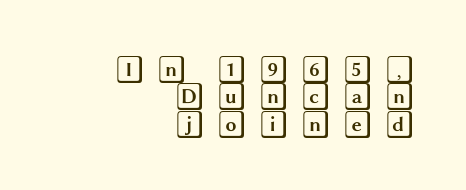
This sample uses expanded letter spacing, leaving extra air between glyphs. Tall strokes in this sample are plumb rather than angled. Right-aligned paragraph, ragged on the left. Quick note: interline space is minimal.
